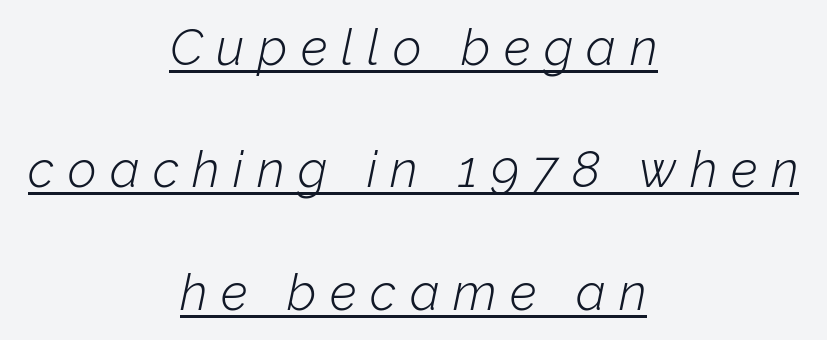
The image shows 50 px light type, italic (leaning right); set centered, loose line spacing (2.45x), unusually wide letter spacing (+0.27 em), underlined; low stroke contrast and a medium x-height.
